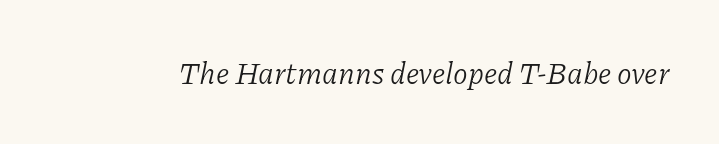
{"serif": "yes", "italic": "yes", "lean": "right", "slant_degrees": 11, "bold": "no", "weight": "light", "width": "normal", "stroke_contrast": "low", "x_height": "medium", "monospaced": "no", "underline": "no", "letter_spacing": "normal", "letter_spacing_em": 0.0, "glyph_px": 30}
